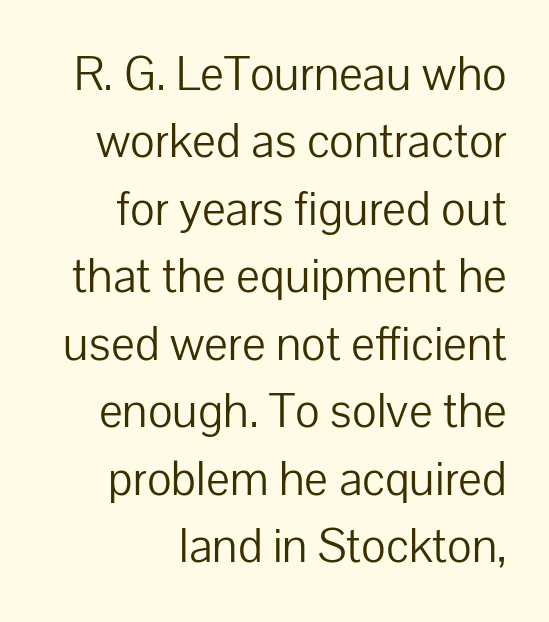
Q: Is the text bold? A: No.
Q: Is the text italic (slanted)? A: No, it is upright.
Q: Is the typeface a serif or a sans-serif typeface? A: Sans-serif.
Q: Is the text underlined? A: No.
Q: How is the paragraph aligned? A: Right-aligned.
Q: Is the spacing between letters normal or unusually wide? A: Normal.
Q: Is the spacing between lines tight, normal or loose? A: Normal.
Q: Width (condensed, normal, or wide)? A: Normal.
Q: Stroke contrast? A: Low.
Q: x-height? A: Medium.
Q: Monospaced? A: No.
